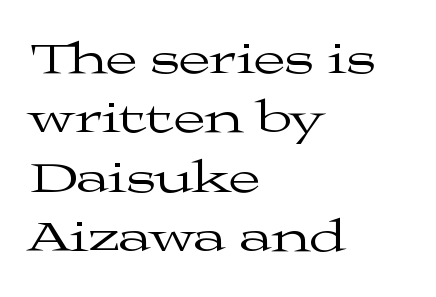
The image shows 46 px regular-weight, wide serif type, upright; set left-aligned, normal line spacing (1.29x), normal letter spacing, not underlined; medium stroke contrast and a medium x-height.
